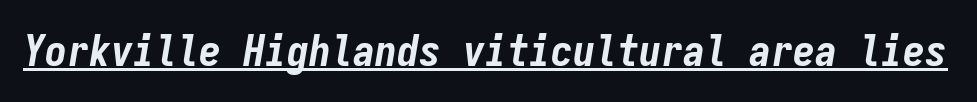
The image shows 44 px bold, condensed type, italic (leaning right), monospaced; set normal letter spacing, underlined; low stroke contrast and a medium x-height.
